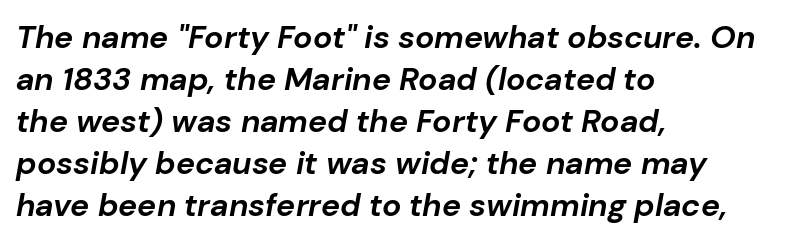
Q: Is the text bold? A: Yes.
Q: Is the text italic (slanted)? A: Yes, it leans right by about 10 degrees.
Q: Is the text underlined? A: No.
Q: How is the paragraph aligned? A: Left-aligned.
Q: Is the spacing between letters normal or unusually wide? A: Normal.
Q: Is the spacing between lines tight, normal or loose? A: Normal.
Q: Width (condensed, normal, or wide)? A: Normal.
Q: Stroke contrast? A: Low.
Q: x-height? A: Medium.
Q: Monospaced? A: No.
